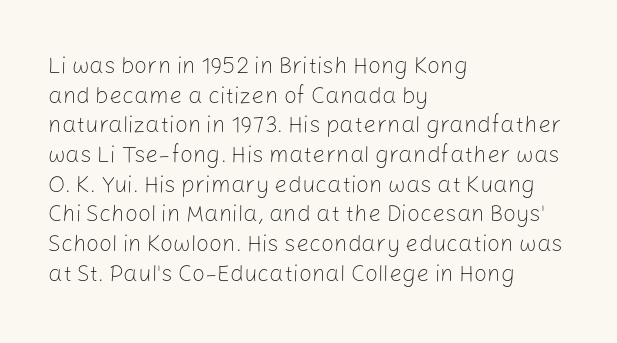
The lines sit at an ordinary, default distance from one another. The rag falls on the right side of this text block. The characters are drawn with everyday or finer stroke widths. Descender tails drop into unmarked territory.
